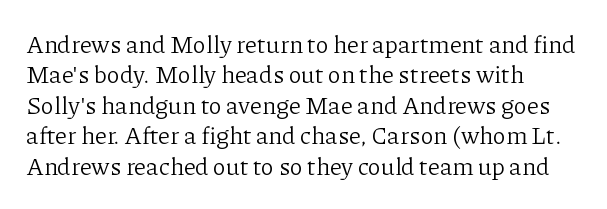
{"italic": "no", "bold": "no", "underline": "no", "align": "left", "line_spacing": "normal", "line_spacing_ratio": 1.27, "letter_spacing": "normal", "letter_spacing_em": 0.0, "glyph_px": 24}
